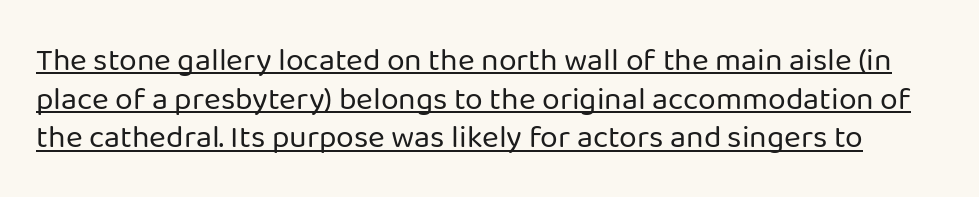
Italic? Not at all — the glyphs are vertical. Between one letter and the next there's only the usual sliver of space. To sum up the face: it is a sans, with no serifs. This is not heavy type; no bold has been used. Underlining? Definitely there.
